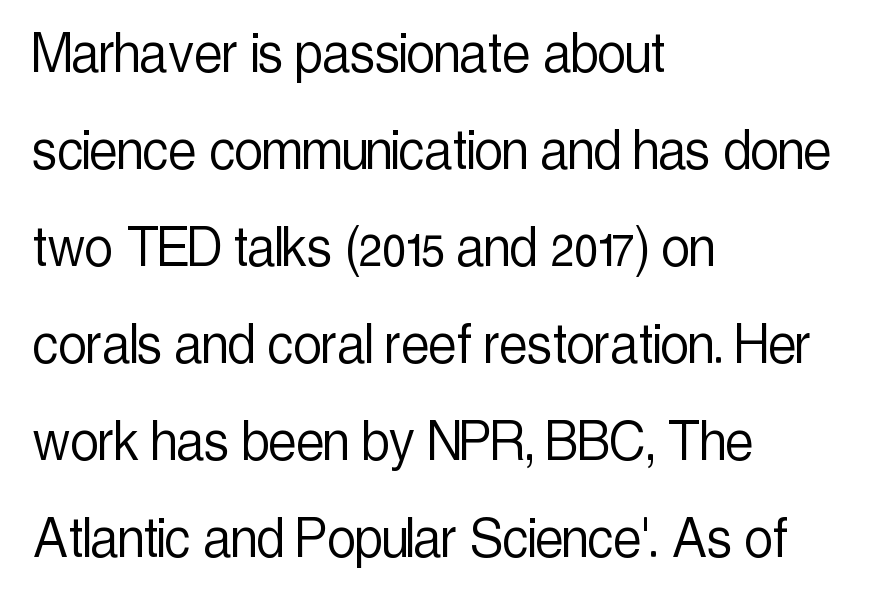
Q: Is the text bold? A: No.
Q: Is the text italic (slanted)? A: No, it is upright.
Q: Is the typeface a serif or a sans-serif typeface? A: Sans-serif.
Q: Is the text underlined? A: No.
Q: How is the paragraph aligned? A: Left-aligned.
Q: Is the spacing between letters normal or unusually wide? A: Normal.
Q: Is the spacing between lines tight, normal or loose? A: Normal.
Q: Width (condensed, normal, or wide)? A: Condensed.
Q: x-height? A: Medium.
Q: Monospaced? A: No.
